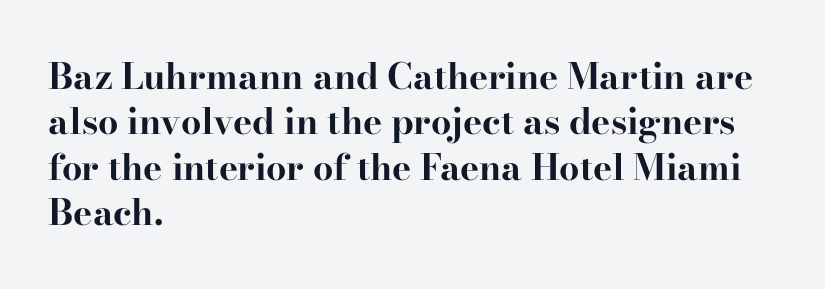
{"serif": "yes", "italic": "no", "bold": "yes", "weight": "bold", "width": "wide", "stroke_contrast": "high", "x_height": "small", "monospaced": "no", "underline": "no", "align": "left", "line_spacing": "normal", "line_spacing_ratio": 1.26, "letter_spacing": "normal", "letter_spacing_em": 0.0, "glyph_px": 36}
